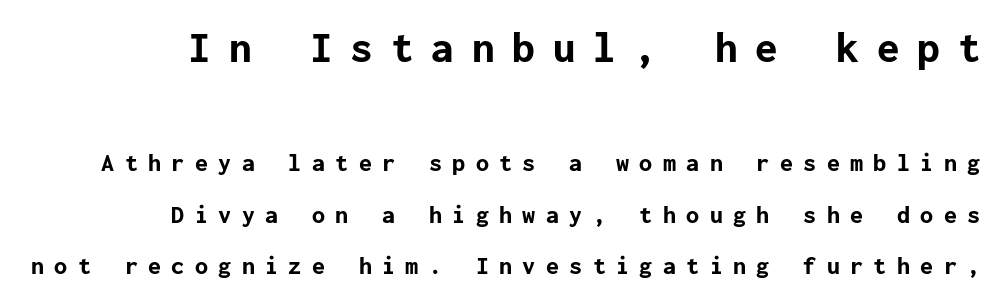
{"serif": "no", "italic": "no", "bold": "yes", "weight": "bold", "width": "normal", "stroke_contrast": "low", "x_height": "medium", "underline": "no", "align": "right", "line_spacing": "loose", "line_spacing_ratio": 1.98, "letter_spacing": "wide", "letter_spacing_em": 0.4, "larger_block": "first", "size_ratio": 1.73, "glyph_px": 45}
